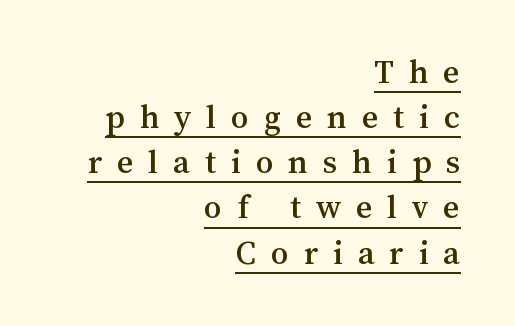
{"italic": "no", "width": "normal", "stroke_contrast": "medium", "x_height": "medium", "monospaced": "no", "underline": "yes", "align": "right", "line_spacing": "normal", "line_spacing_ratio": 1.29, "letter_spacing": "wide", "letter_spacing_em": 0.43, "glyph_px": 35}
